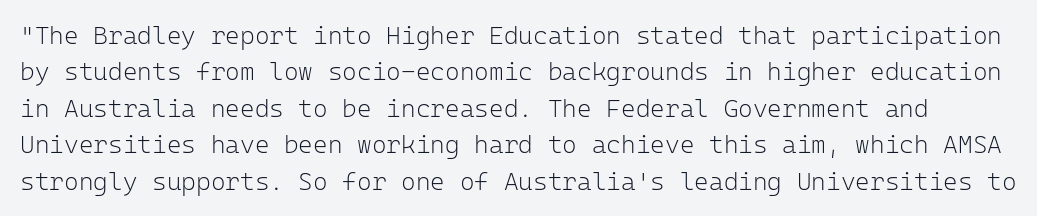
The image shows 25 px text type, upright; set normal line spacing (1.46x), normal letter spacing, not underlined.
